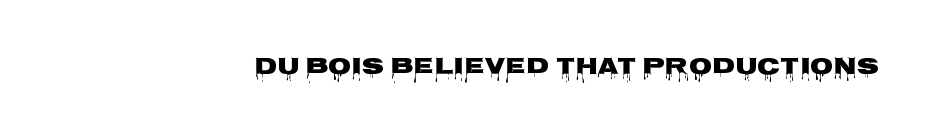
Observe the ordinary spacing: letters are neighbours, not strangers. Underline: absent. Rendered with straight, roman letterforms.
